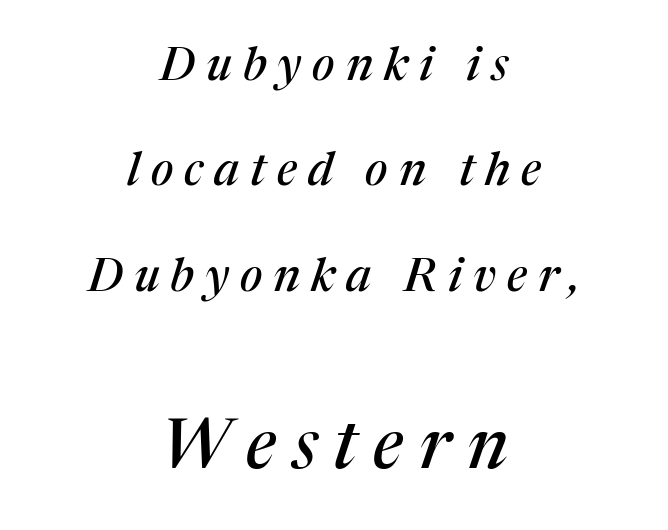
{"serif": "yes", "italic": "yes", "lean": "right", "slant_degrees": 17, "width": "normal", "stroke_contrast": "medium", "x_height": "medium", "monospaced": "no", "underline": "no", "align": "center", "line_spacing": "loose", "line_spacing_ratio": 2.29, "letter_spacing": "wide", "letter_spacing_em": 0.24, "larger_block": "second", "size_ratio": 1.5, "glyph_px": 69}
